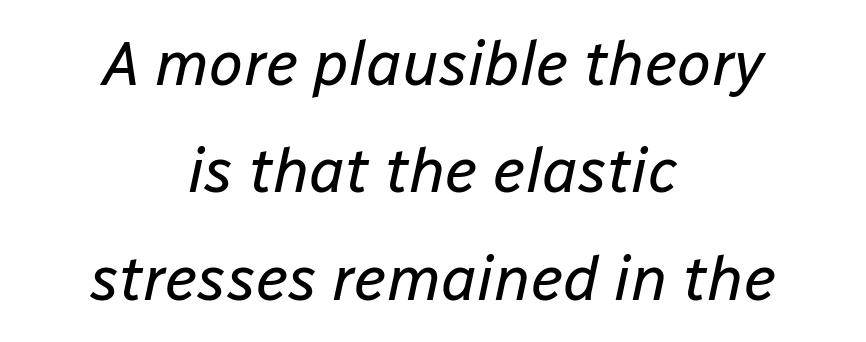
{"italic": "yes", "lean": "right", "slant_degrees": 12, "bold": "no", "weight": "regular", "width": "normal", "stroke_contrast": "low", "x_height": "medium", "monospaced": "no", "underline": "no", "align": "center", "line_spacing_ratio": 1.73, "letter_spacing": "normal", "letter_spacing_em": 0.0, "glyph_px": 62}
